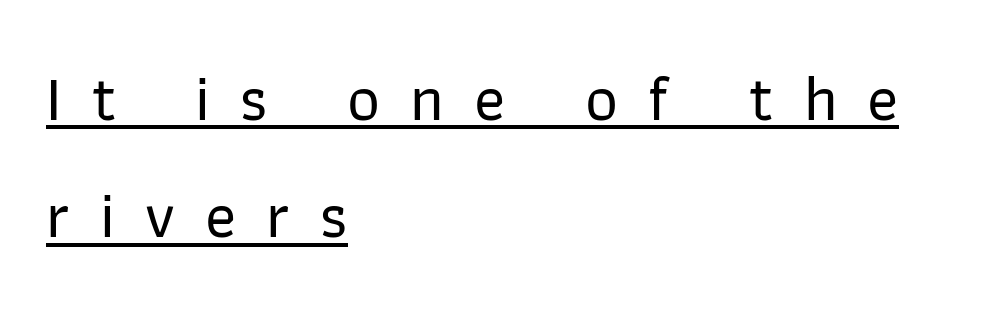
A roman cut, with each character standing at attention. The glyphs in this specimen are sans serif. Underlined type. What stands out about the letter spacing? Its width — letters are far apart. Do the characters align in a grid? No, the font is proportional.
